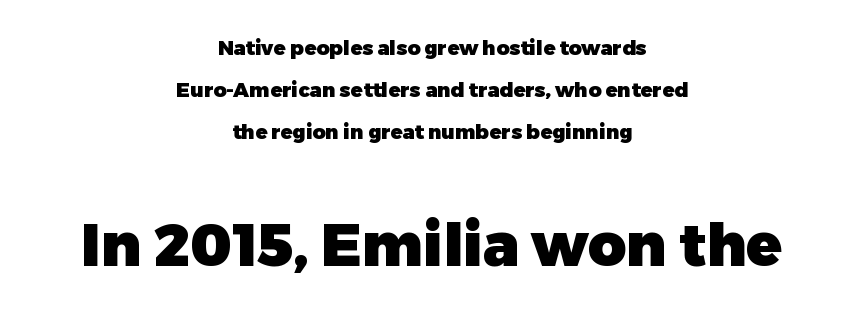
The image shows 59 px heavy sans-serif type, upright; set centered, loose line spacing (2.09x), normal letter spacing, not underlined; the second (bottom) block is 2.95x larger; low stroke contrast and a medium x-height.
